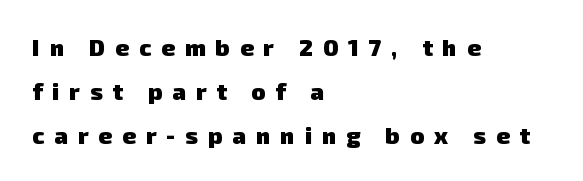
Q: Is the text bold? A: Yes.
Q: Is the text underlined? A: No.
Q: How is the paragraph aligned? A: Left-aligned.
Q: Is the spacing between letters normal or unusually wide? A: Unusually wide.
Q: Is the spacing between lines tight, normal or loose? A: Loose.
